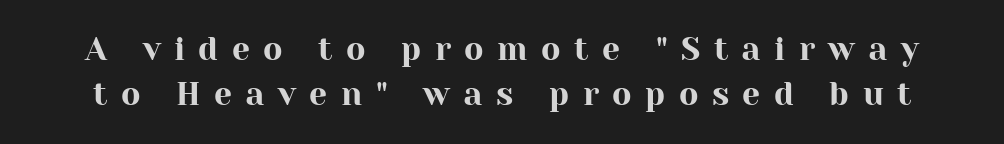
The image shows 32 px serif type, upright; set normal line spacing (1.42x), unusually wide letter spacing (+0.42 em), not underlined; high stroke contrast and a medium x-height.
